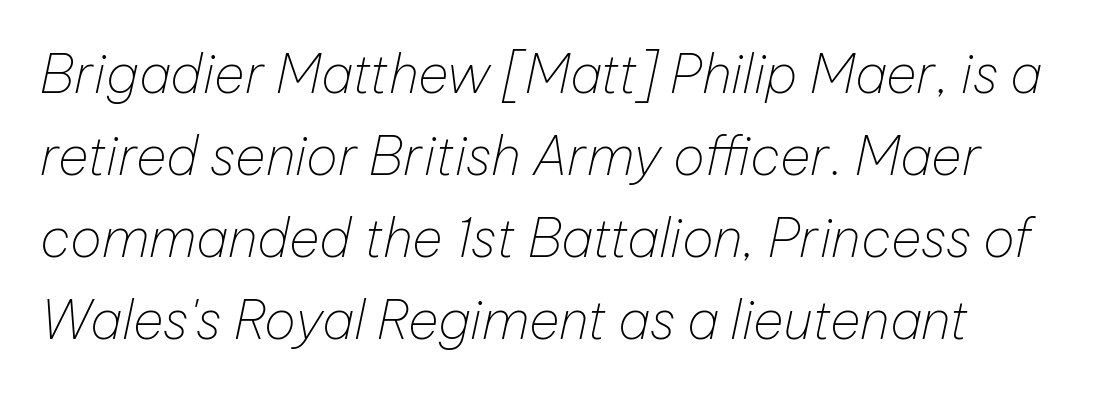
{"italic": "yes", "lean": "right", "slant_degrees": 12, "bold": "no", "weight": "thin", "width": "normal", "stroke_contrast": "low", "x_height": "medium", "monospaced": "no", "underline": "no", "line_spacing": "normal", "line_spacing_ratio": 1.55, "letter_spacing": "normal", "letter_spacing_em": 0.0, "glyph_px": 53}
